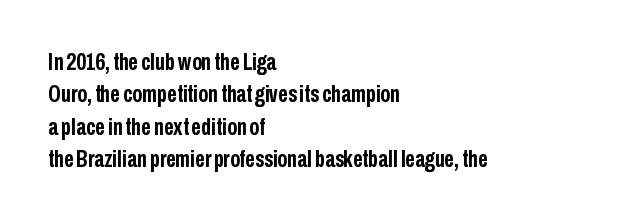
Whoever set this chose a conventional vertical rhythm. Emphasis by weight is at full strength: bold. The setting favours the left margin, as ordinary paragraphs usually do. Glance below the letters and you will spot only blank space. Rendered with straight, roman letterforms.
